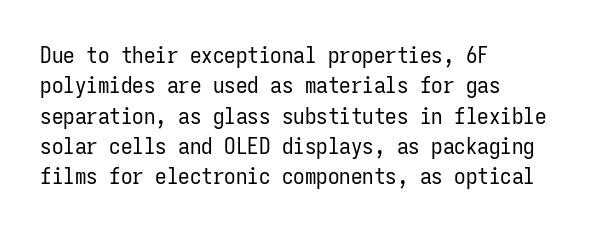
Q: Is the text bold? A: No.
Q: Is the text italic (slanted)? A: No, it is upright.
Q: Is the text underlined? A: No.
Q: How is the paragraph aligned? A: Left-aligned.
Q: Is the spacing between letters normal or unusually wide? A: Normal.
Q: Is the spacing between lines tight, normal or loose? A: Normal.
